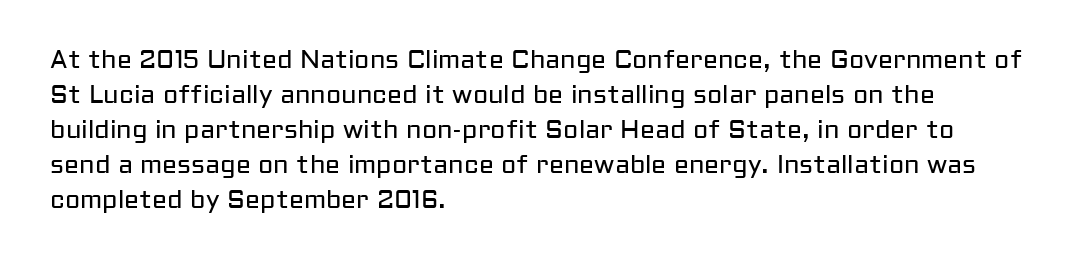
Nobody drew a line under any word here. The passage is arranged the way most books set body copy — flush left. Is the stroke heavy? The answer is a plain regular-or-lighter. Nobody touched the tracking dial on this one. A roman cut, with each character standing at attention. The space between consecutive lines is moderate.
